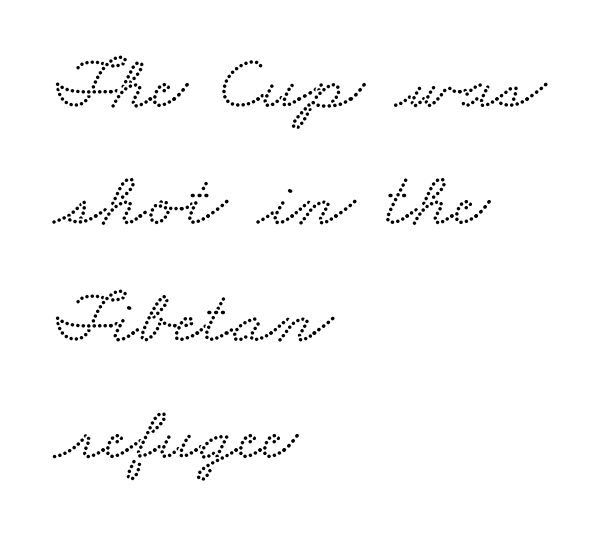
The image shows 78 px wide type; set left-aligned, normal line spacing (1.5x), normal letter spacing, not underlined; low stroke contrast and a small x-height.
